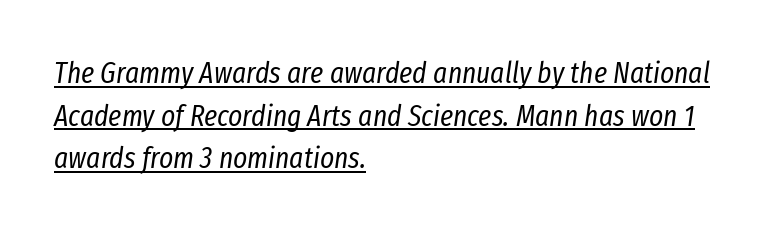
In CSS terms this would be text-align: left. You could call the tracking neutral — neither tight nor loose. Every word sits above its own underline. Note the varied advance widths — an 'i' is clearly narrower than an 'm'. Regular leading. This is not heavy type; no bold has been used.
